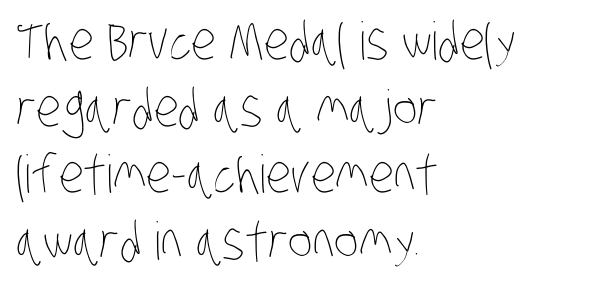
Q: Is the text bold? A: No.
Q: Is the text underlined? A: No.
Q: How is the paragraph aligned? A: Left-aligned.
Q: Is the spacing between letters normal or unusually wide? A: Normal.
Q: Is the spacing between lines tight, normal or loose? A: Normal.
Q: Width (condensed, normal, or wide)? A: Condensed.
Q: Stroke contrast? A: Low.
Q: x-height? A: Large.
Q: Monospaced? A: No.
